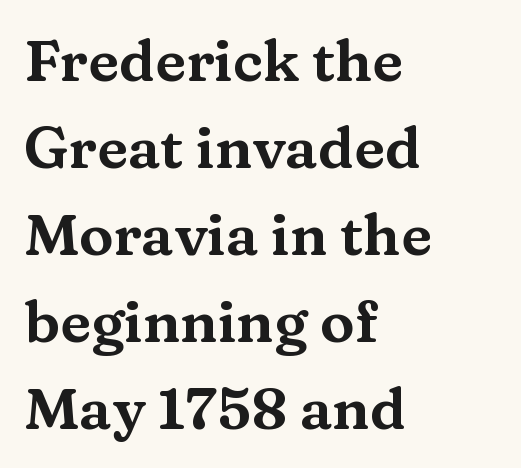
Q: Is the text italic (slanted)? A: No, it is upright.
Q: Is the typeface a serif or a sans-serif typeface? A: Serif.
Q: Is the text underlined? A: No.
Q: How is the paragraph aligned? A: Left-aligned.
Q: Is the spacing between letters normal or unusually wide? A: Normal.
Q: Is the spacing between lines tight, normal or loose? A: Normal.
Q: Width (condensed, normal, or wide)? A: Wide.
Q: Stroke contrast? A: Medium.
Q: x-height? A: Medium.
Q: Monospaced? A: No.
